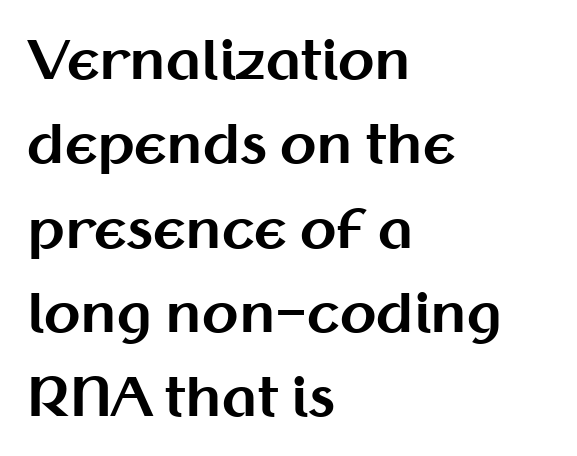
The image shows 53 px bold sans-serif type, upright; set left-aligned, normal line spacing (1.59x), normal letter spacing, not underlined; medium stroke contrast and a medium x-height.
